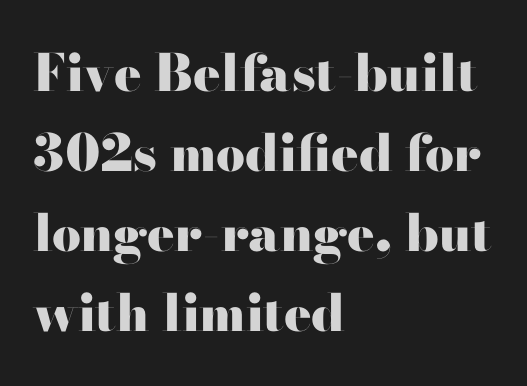
The image shows 51 px heavy, wide serif type, upright; set left-aligned, normal line spacing (1.57x), normal letter spacing, not underlined; high stroke contrast and a small x-height.
